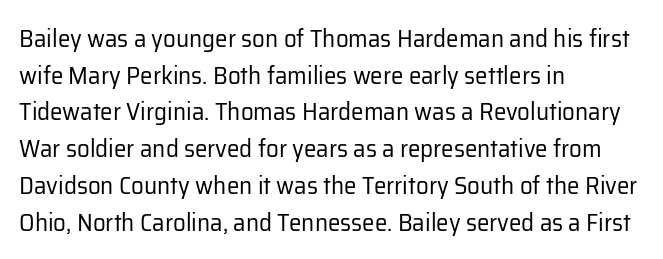
Q: Is the text bold? A: No.
Q: Is the text italic (slanted)? A: No, it is upright.
Q: Is the text underlined? A: No.
Q: How is the paragraph aligned? A: Left-aligned.
Q: Is the spacing between letters normal or unusually wide? A: Normal.
Q: Is the spacing between lines tight, normal or loose? A: Normal.
